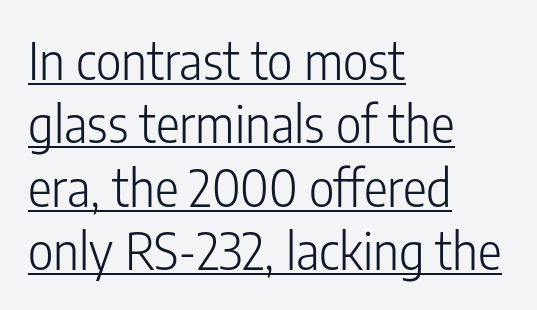
The words here are underlined. Note the varied advance widths — an 'i' is clearly narrower than an 'm'. Spacing between characters is what you'd get straight out of the box. The line-height multiplier appears to be the usual default.
